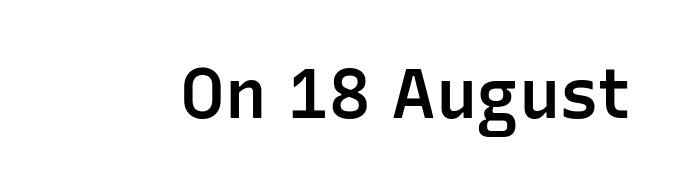
The image shows 69 px semibold sans-serif type, upright; set normal letter spacing, not underlined; low stroke contrast and a medium x-height.
